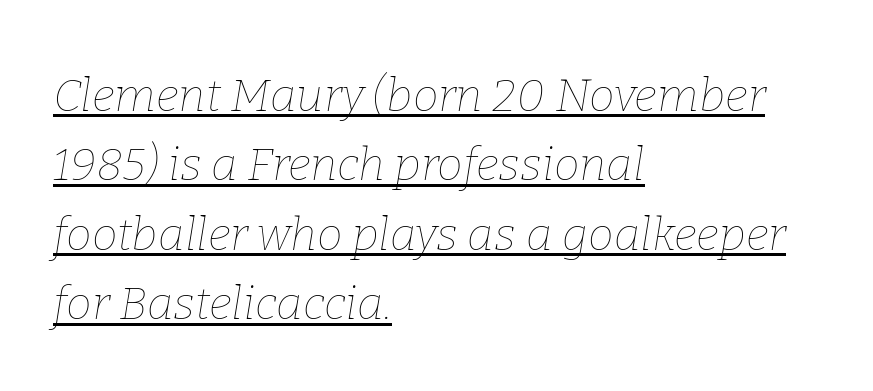
Q: Is the text bold? A: No.
Q: Is the text italic (slanted)? A: Yes, it leans right by about 9 degrees.
Q: Is the text underlined? A: Yes.
Q: How is the paragraph aligned? A: Left-aligned.
Q: Is the spacing between letters normal or unusually wide? A: Normal.
Q: Is the spacing between lines tight, normal or loose? A: Normal.
Q: Width (condensed, normal, or wide)? A: Normal.
Q: Stroke contrast? A: Low.
Q: x-height? A: Medium.
Q: Monospaced? A: No.
